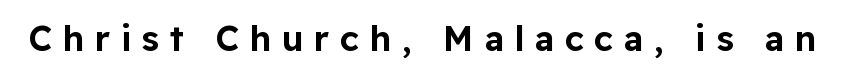
The image shows 35 px sans-serif type, upright; set unusually wide letter spacing (+0.3 em), not underlined; low stroke contrast and a medium x-height.
